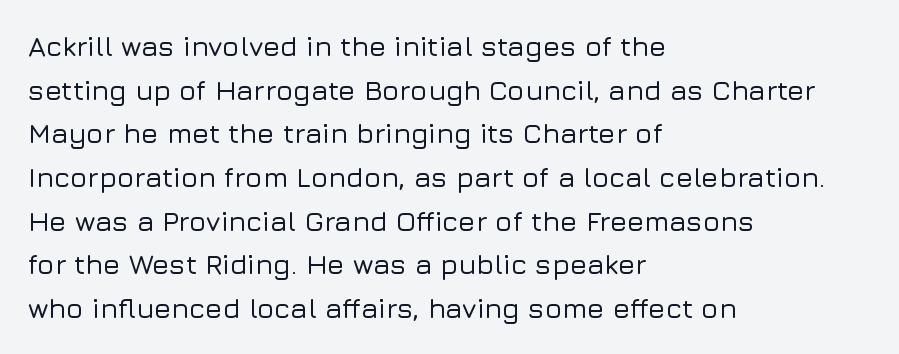
{"serif": "no", "italic": "no", "width": "normal", "stroke_contrast": "low", "x_height": "medium", "monospaced": "no", "underline": "no", "align": "left", "line_spacing": "normal", "line_spacing_ratio": 1.56, "letter_spacing": "normal", "letter_spacing_em": 0.0, "glyph_px": 28}
